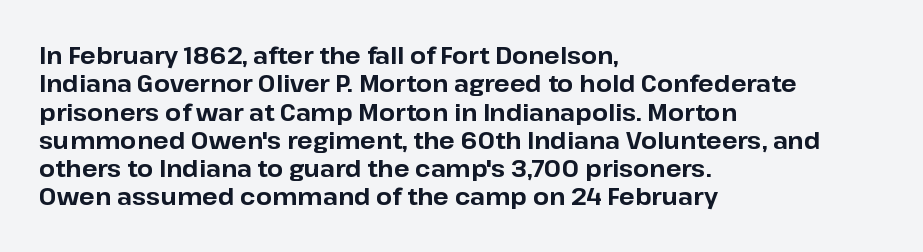
{"italic": "no", "bold": "yes", "underline": "no", "align": "left", "line_spacing_ratio": 1.23, "letter_spacing": "normal", "letter_spacing_em": 0.0, "glyph_px": 23}
